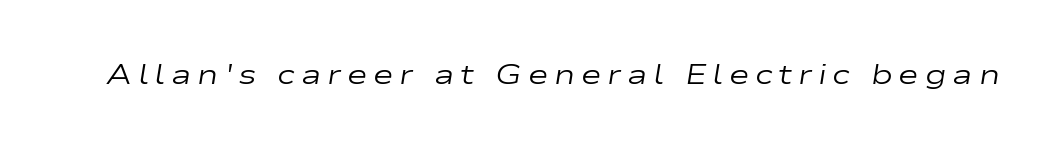
The image shows 28 px regular-weight, wide type, italic (leaning right); set unusually wide letter spacing (+0.21 em), not underlined; low stroke contrast and a medium x-height.
